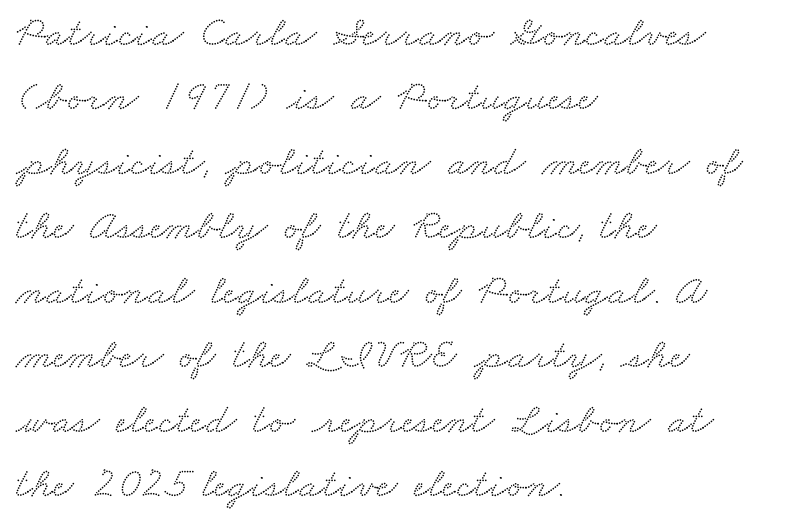
{"serif": "yes", "width": "wide", "stroke_contrast": "medium", "x_height": "small", "monospaced": "no", "underline": "no", "align": "left", "line_spacing": "normal", "line_spacing_ratio": 1.5, "letter_spacing": "normal", "letter_spacing_em": 0.0, "glyph_px": 43}
